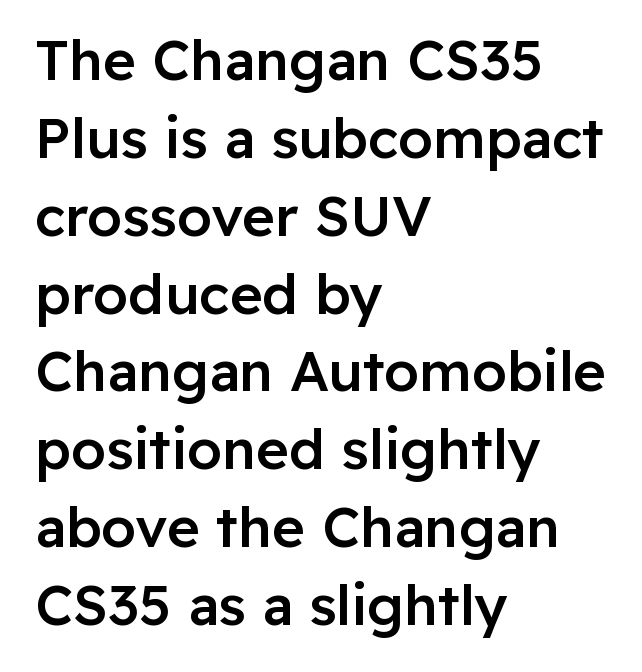
Q: Is the text bold? A: Semi-bold.
Q: Is the text italic (slanted)? A: No, it is upright.
Q: Is the typeface a serif or a sans-serif typeface? A: Sans-serif.
Q: Is the text underlined? A: No.
Q: How is the paragraph aligned? A: Left-aligned.
Q: Is the spacing between letters normal or unusually wide? A: Normal.
Q: Is the spacing between lines tight, normal or loose? A: Normal.
Q: Width (condensed, normal, or wide)? A: Normal.
Q: Stroke contrast? A: Low.
Q: x-height? A: Medium.
Q: Monospaced? A: No.
